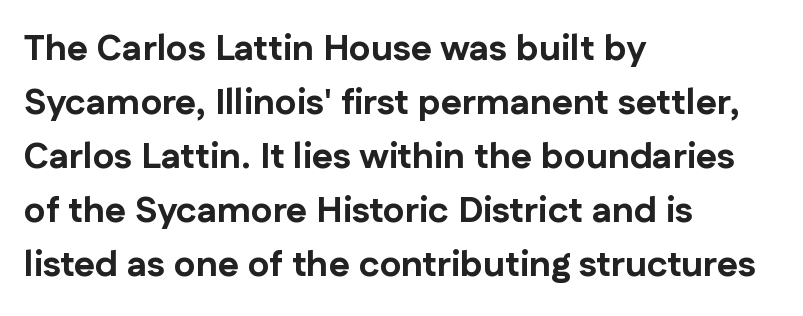
Each row of text sits above clean, open space. Left-aligned paragraph, ragged on the right. Here the glyphs are tracked normally, forming tight word shapes. Summary of vertical rhythm: regular, with standard interline spacing.
